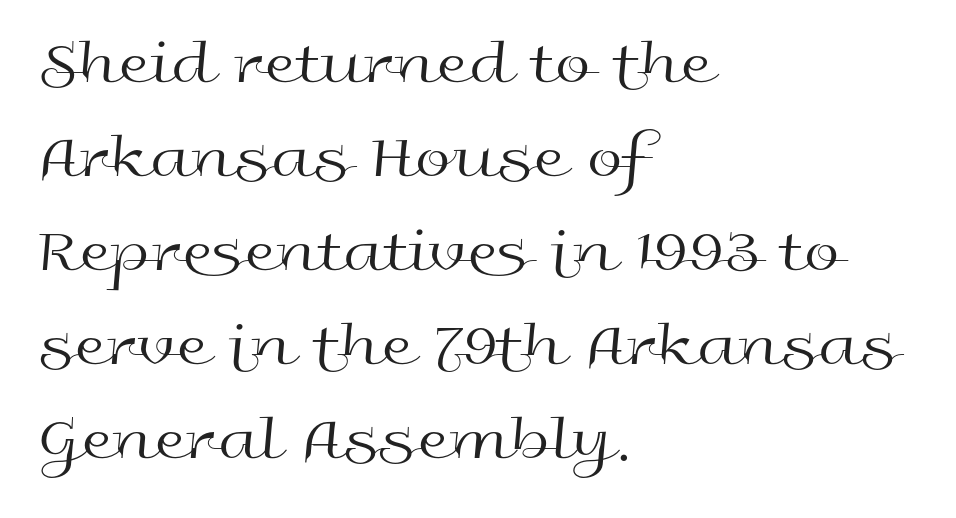
Letterform terminals end flat and unadorned throughout the passage. A student would call this left alignment; a typographer would say flush left, rag right. In terms of posture, this sample is upright. Standard letterfit; no display-style spreading of the glyphs. Regarding leading, the lines here are spaced in the standard way. Glance below the letters and you will spot only blank space.
